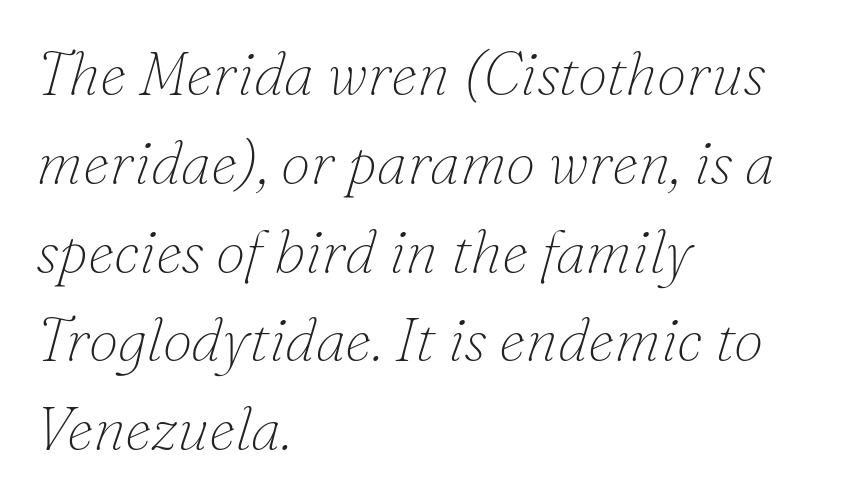
The image shows 60 px thin serif type, italic (leaning right); set left-aligned, normal line spacing (1.48x), normal letter spacing, not underlined; low stroke contrast and a small x-height.
